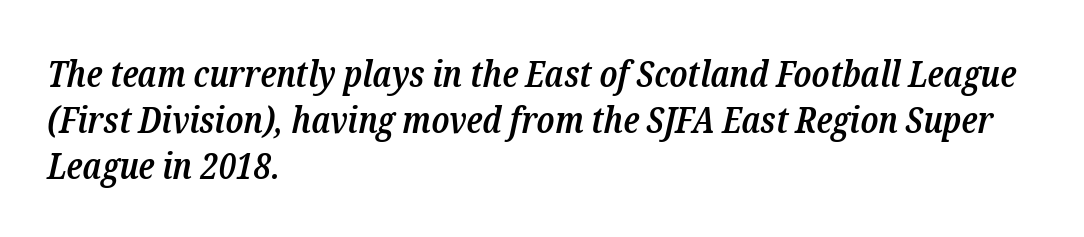
Q: Is the text bold? A: Semi-bold.
Q: Is the text italic (slanted)? A: Yes, it leans right by about 12 degrees.
Q: Is the typeface a serif or a sans-serif typeface? A: Serif.
Q: Is the text underlined? A: No.
Q: How is the paragraph aligned? A: Left-aligned.
Q: Is the spacing between letters normal or unusually wide? A: Normal.
Q: Width (condensed, normal, or wide)? A: Condensed.
Q: Stroke contrast? A: Low.
Q: x-height? A: Medium.
Q: Monospaced? A: No.
